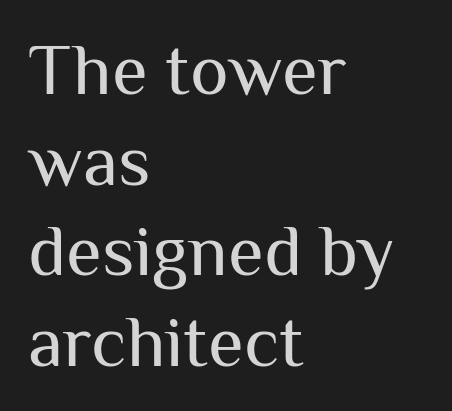
{"serif": "no", "italic": "no", "bold": "no", "weight": "regular", "width": "normal", "stroke_contrast": "medium", "x_height": "medium", "monospaced": "no", "underline": "no", "align": "left", "line_spacing_ratio": 1.24, "letter_spacing": "normal", "letter_spacing_em": 0.0, "glyph_px": 73}
